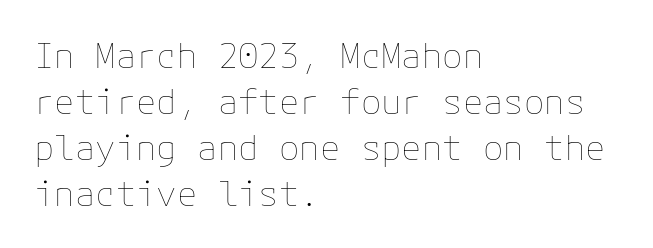
Q: Is the text bold? A: No.
Q: Is the text italic (slanted)? A: No, it is upright.
Q: Is the text underlined? A: No.
Q: How is the paragraph aligned? A: Left-aligned.
Q: Is the spacing between letters normal or unusually wide? A: Normal.
Q: Is the spacing between lines tight, normal or loose? A: Normal.
Q: Width (condensed, normal, or wide)? A: Normal.
Q: Stroke contrast? A: Low.
Q: x-height? A: Medium.
